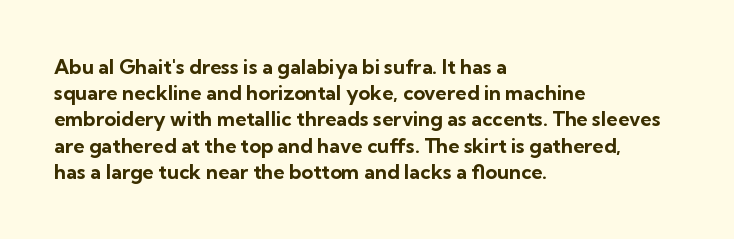
Q: Is the text bold? A: Yes.
Q: Is the text italic (slanted)? A: No, it is upright.
Q: Is the text underlined? A: No.
Q: How is the paragraph aligned? A: Left-aligned.
Q: Is the spacing between letters normal or unusually wide? A: Normal.
Q: Is the spacing between lines tight, normal or loose? A: Normal.
